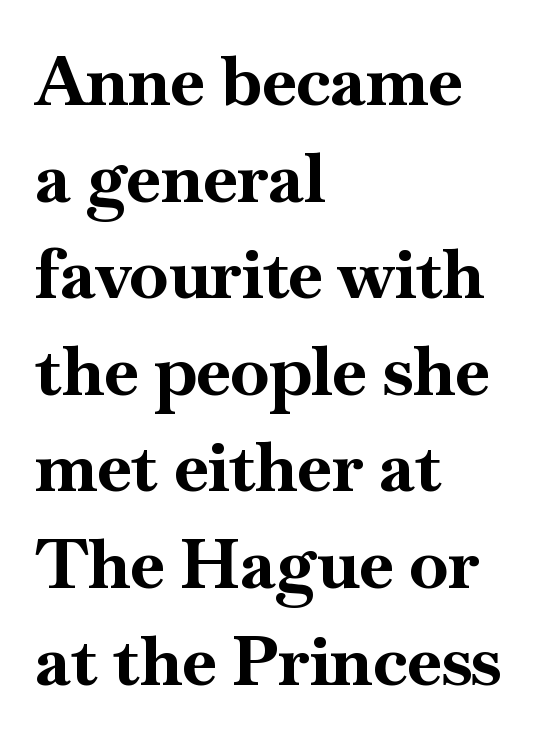
The typeface chosen for these lines features serifs. Nope, not italic — everything's standing straight. Notice how the passage keeps a crisp vertical edge on the left only. Bold? Absolutely — the strokes are thick and heavy. Here the glyphs are tracked normally, forming tight word shapes.
